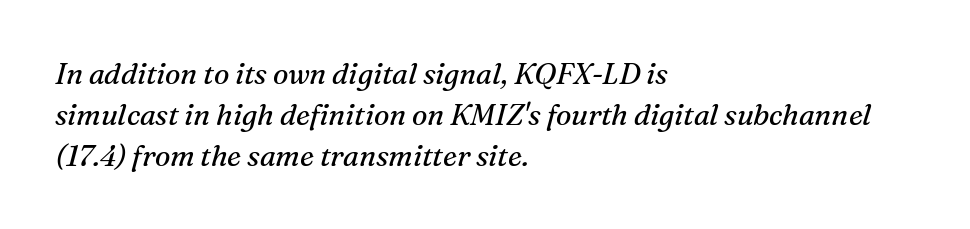
Q: Is the text bold? A: No.
Q: Is the text italic (slanted)? A: Yes, it leans right by about 16 degrees.
Q: Is the typeface a serif or a sans-serif typeface? A: Serif.
Q: Is the text underlined? A: No.
Q: How is the paragraph aligned? A: Left-aligned.
Q: Is the spacing between letters normal or unusually wide? A: Normal.
Q: Is the spacing between lines tight, normal or loose? A: Normal.
Q: Width (condensed, normal, or wide)? A: Normal.
Q: Stroke contrast? A: Medium.
Q: x-height? A: Medium.
Q: Monospaced? A: No.
